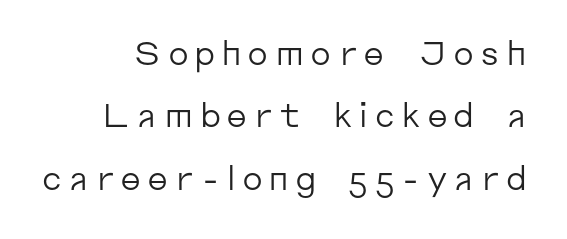
Q: Is the text bold? A: No.
Q: Is the text italic (slanted)? A: No, it is upright.
Q: Is the typeface a serif or a sans-serif typeface? A: Sans-serif.
Q: Is the text underlined? A: No.
Q: Width (condensed, normal, or wide)? A: Normal.
Q: Stroke contrast? A: Low.
Q: x-height? A: Medium.
Q: Monospaced? A: No.
